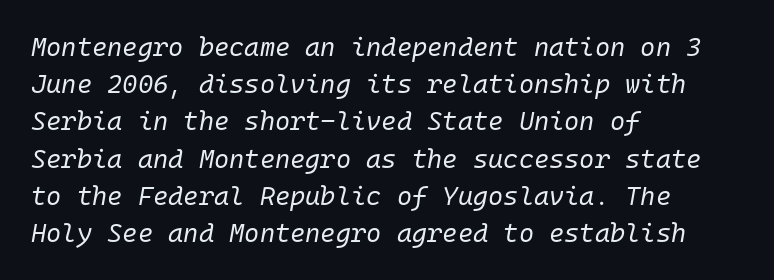
Each new line begins a customary step beneath the previous one. Tracking here is standard; glyphs follow each other at the usual distance. Layout note: lines flush left. These lines were composed using italics. The words here are not underlined.
